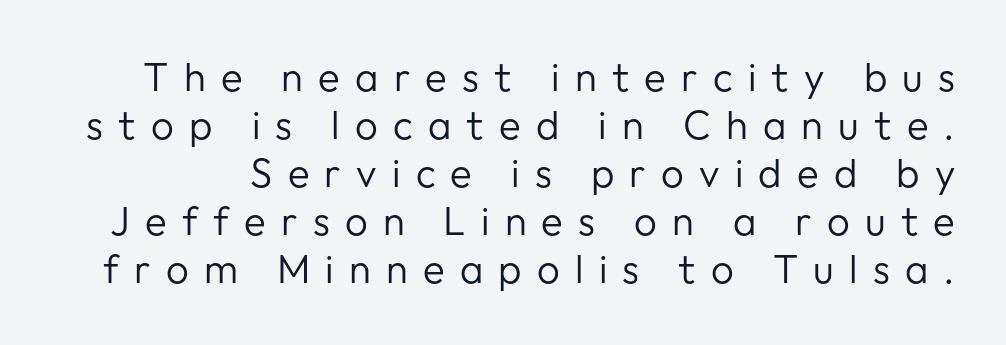
The image shows 40 px regular-weight sans-serif type, upright; set line spacing 1.2x, unusually wide letter spacing (+0.38 em), not underlined; low stroke contrast and a medium x-height.
